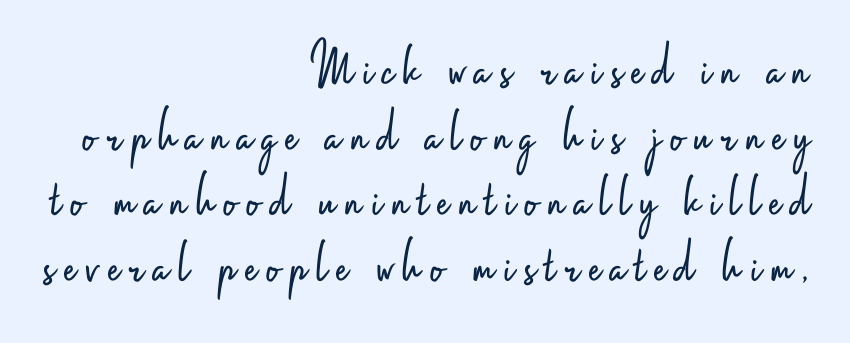
{"serif": "no", "bold": "no", "weight": "light", "width": "condensed", "stroke_contrast": "low", "x_height": "small", "monospaced": "no", "underline": "no", "align": "right", "line_spacing": "tight", "line_spacing_ratio": 1.04, "glyph_px": 63}
